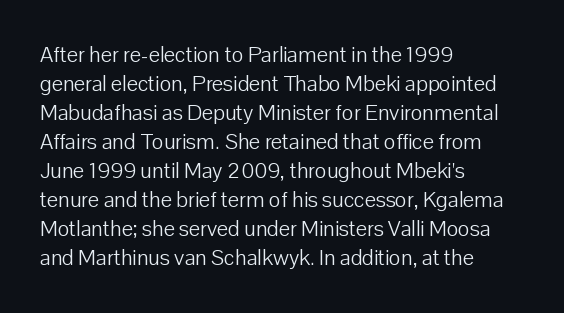
The image shows 22 px text type, upright; set left-aligned, normal line spacing (1.32x), normal letter spacing, not underlined.
